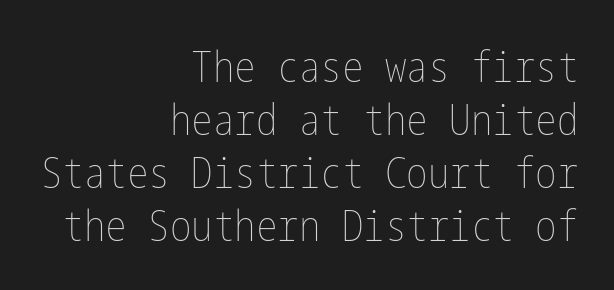
The image shows 43 px thin, condensed type, upright; set right-aligned, line spacing 1.23x, normal letter spacing, not underlined; low stroke contrast and a medium x-height.
